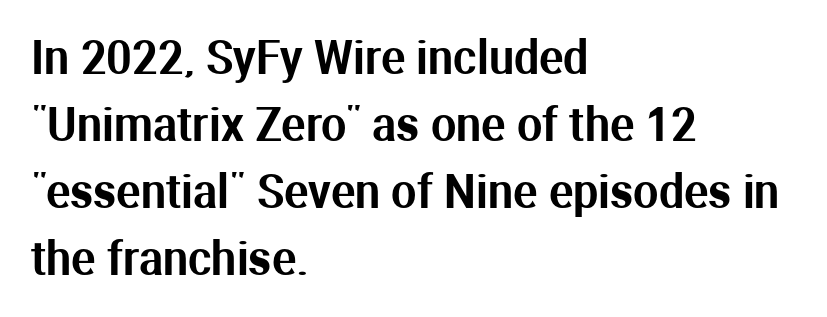
The image shows 45 px sans-serif type, upright; set left-aligned, normal line spacing (1.49x), normal letter spacing, not underlined; medium stroke contrast and a medium x-height.
